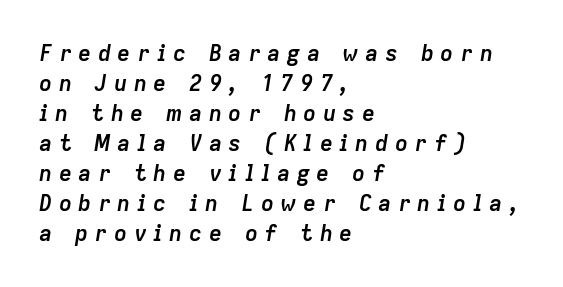
Honestly, the letter spacing is so wide it's the main thing you notice. Typographic density is high because the face is bold. All the whitespace from short lines collects on the right. Quick note: interline space is typical.
